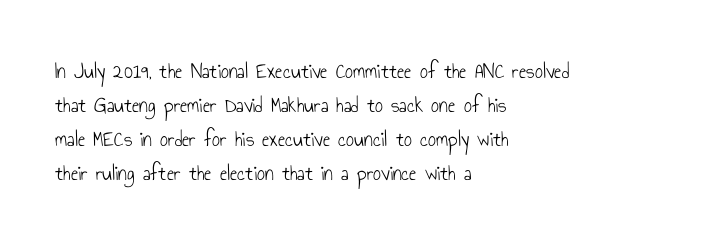
These lines stack with their left ends in a neat column. Any mark beneath the type? The region is blank. Short note: letters normally spaced. The type sits square on the baseline with zero lean.
